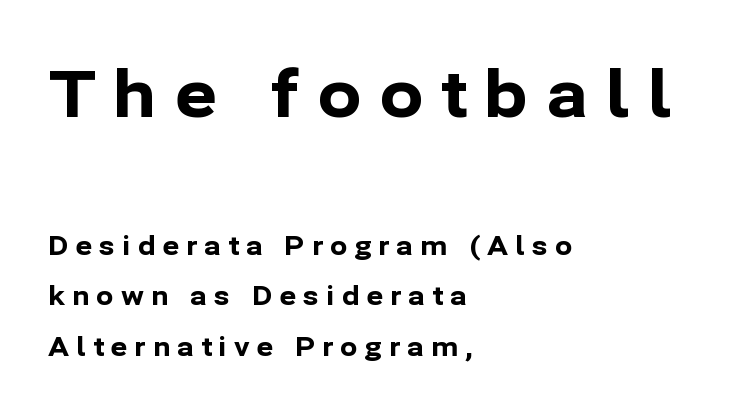
The image shows 65 px bold sans-serif type, upright; set left-aligned, loose line spacing (1.95x), unusually wide letter spacing (+0.27 em), not underlined; the first (top) block is 2.5x larger; low stroke contrast and a medium x-height.
